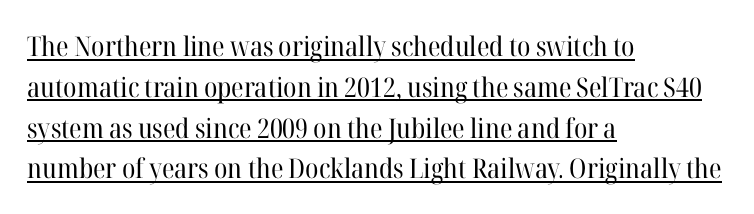
The image shows 27 px text type, upright; set left-aligned, normal line spacing (1.51x), normal letter spacing, underlined.
